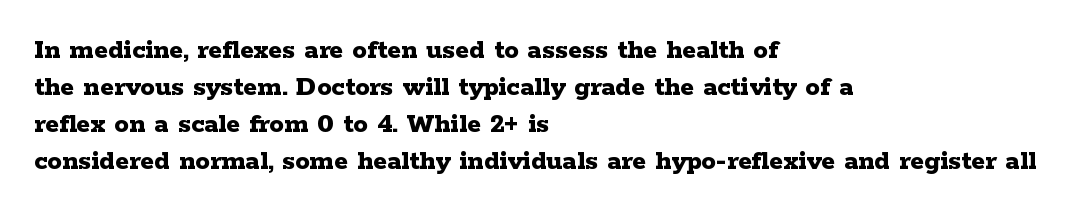
{"serif": "yes", "italic": "no", "bold": "yes", "weight": "bold", "width": "wide", "stroke_contrast": "low", "x_height": "medium", "monospaced": "no", "underline": "no", "align": "left", "line_spacing": "normal", "line_spacing_ratio": 1.28, "letter_spacing": "normal", "letter_spacing_em": 0.0, "glyph_px": 29}
